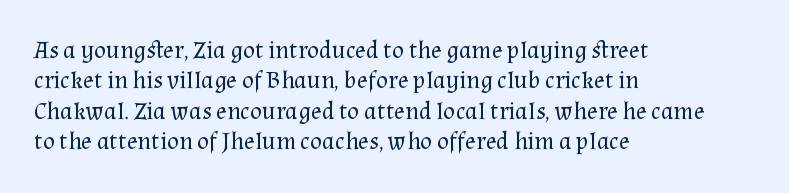
{"italic": "no", "bold": "no", "underline": "no", "align": "left", "line_spacing_ratio": 1.22, "letter_spacing": "normal", "letter_spacing_em": 0.0, "glyph_px": 25}
